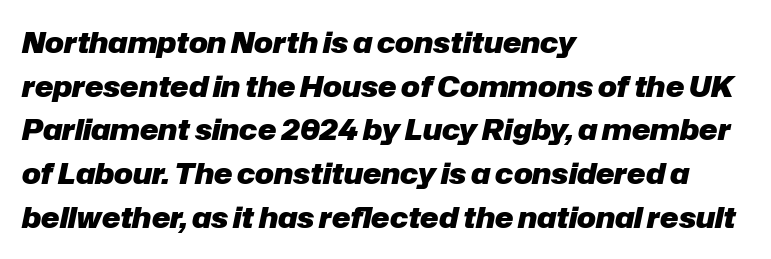
Q: Is the text bold? A: Yes.
Q: Is the text italic (slanted)? A: Yes, it leans right by about 12 degrees.
Q: Is the text underlined? A: No.
Q: How is the paragraph aligned? A: Left-aligned.
Q: Is the spacing between letters normal or unusually wide? A: Normal.
Q: Is the spacing between lines tight, normal or loose? A: Normal.
Q: Width (condensed, normal, or wide)? A: Normal.
Q: Stroke contrast? A: Low.
Q: x-height? A: Medium.
Q: Monospaced? A: No.
